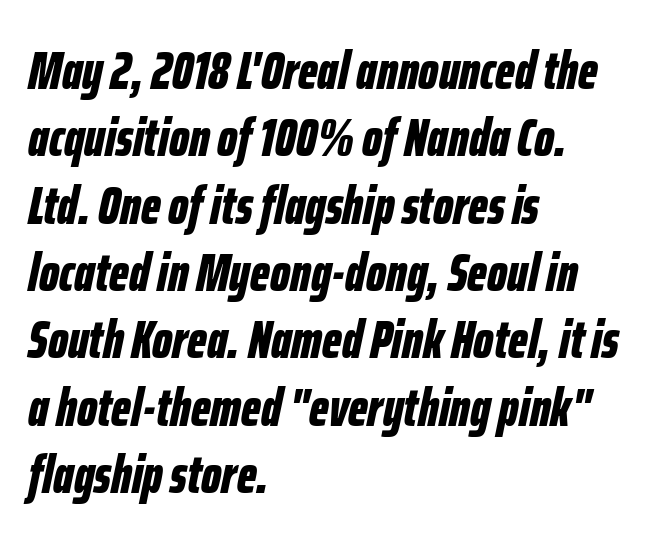
The letterforms sit shoulder to shoulder at normal distance. Weight check: bold — yes, fully. Any mark beneath the type? The region is blank. Typeset ragged right — the left edge is the straight one.
